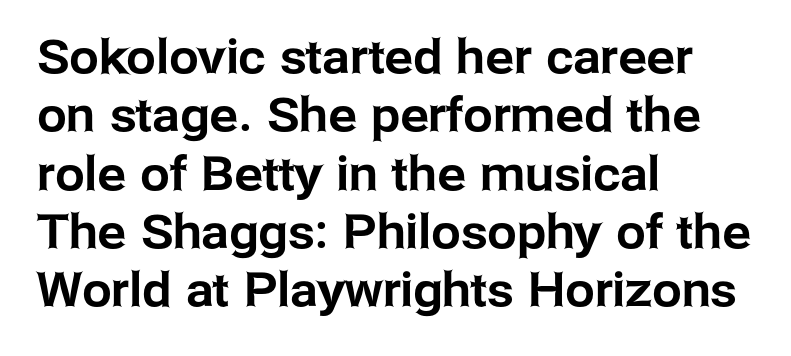
Is there any slant? The stems are plumb. This sample uses plain, unmodified letter spacing. You can tell from the bare stems that sans-serif type was used. If you drew a ruler down the left edge, every line would touch it.
